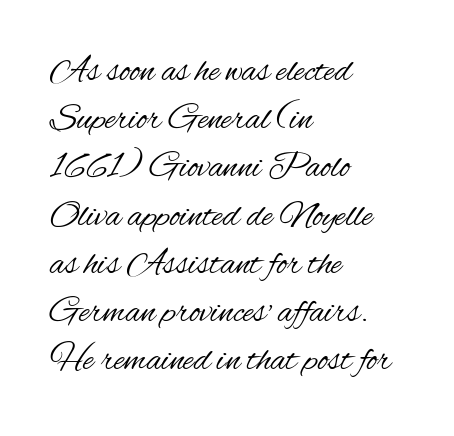
{"serif": "no", "bold": "no", "weight": "regular", "width": "condensed", "stroke_contrast": "medium", "x_height": "small", "monospaced": "no", "underline": "no", "align": "left", "line_spacing": "normal", "line_spacing_ratio": 1.34, "letter_spacing": "normal", "letter_spacing_em": 0.0, "glyph_px": 36}
